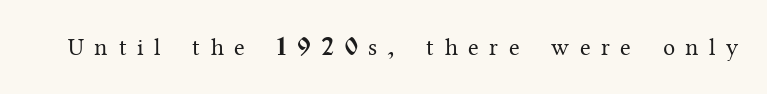
The passage shown is not underscored anywhere. Every stem runs plumb, perpendicular to the baseline. Weight class: somewhere from thin through regular. Is the letter spacing exaggerated? Yes — the characters are pushed far apart.
